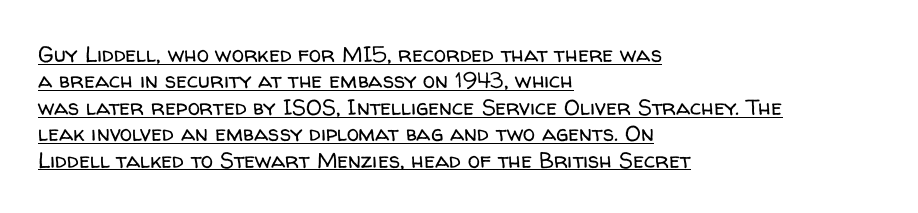
The passage shown has conventional tracking throughout. These glyphs show unthickened strokes, regular width or finer. All the whitespace from short lines collects on the right. When letters stand straight like this, we call the style roman or upright. Students, observe the line beneath the letters — that is underlining.
